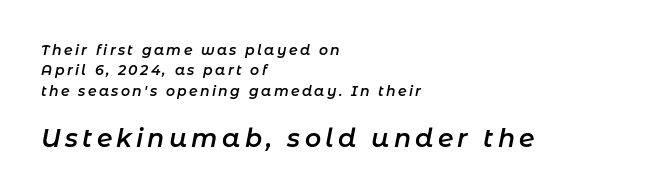
{"italic": "yes", "lean": "right", "slant_degrees": 11, "bold": "semi", "underline": "no", "align": "left", "line_spacing": "normal", "line_spacing_ratio": 1.46, "larger_block": "second", "size_ratio": 1.79, "glyph_px": 25}
